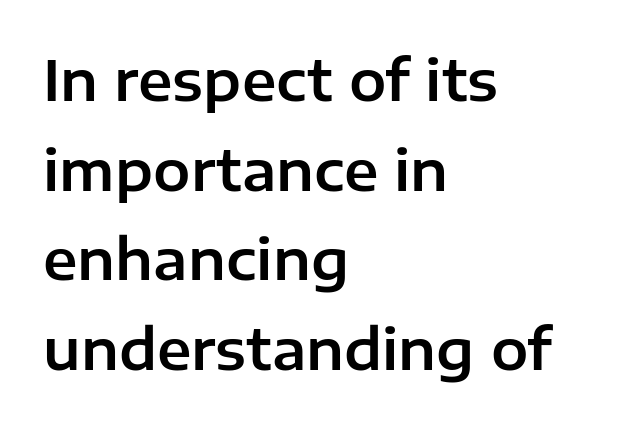
Layout note: lines flush left. No feet cap the strokes, marking this as sans-serif type. Check under the words: just untouched page. The specimen reads as upright at a glance.
